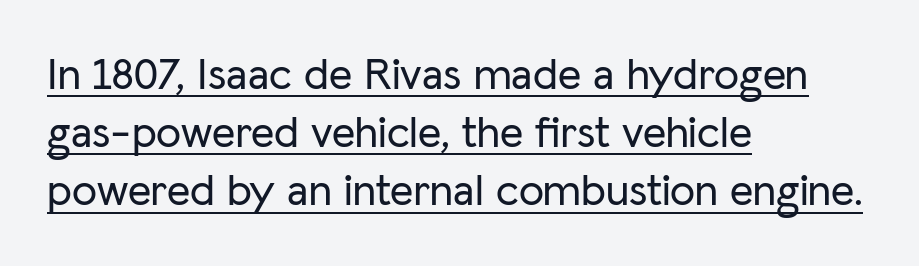
The specimen reads as upright at a glance. Each new line begins a customary step beneath the previous one. Each word holds together tightly as a unit, with standard inter-letter gaps. Students, observe the line beneath the letters — that is underlining. The text was rendered using a sans face with plain stroke endings. A typesetter would call this proportional, since set widths differ per character.
